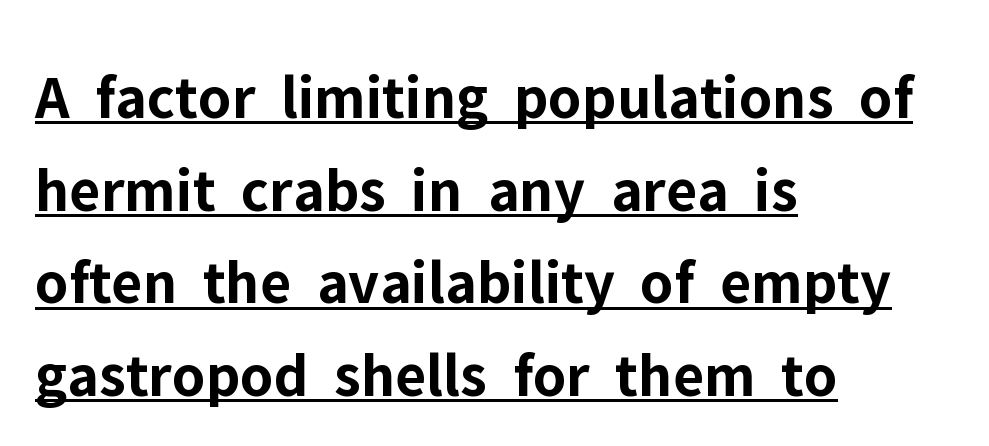
The image shows 63 px bold sans-serif type, upright; set left-aligned, normal line spacing (1.47x), normal letter spacing, underlined; low stroke contrast and a medium x-height.
